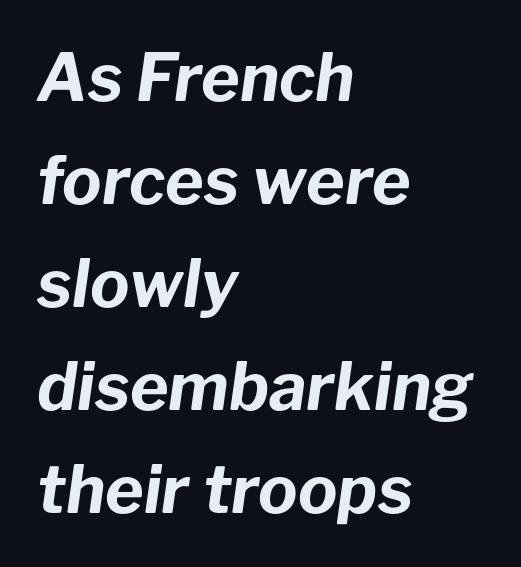
Q: Is the text bold? A: Yes.
Q: Is the text italic (slanted)? A: Yes, it leans right by about 8 degrees.
Q: Is the text underlined? A: No.
Q: How is the paragraph aligned? A: Left-aligned.
Q: Is the spacing between letters normal or unusually wide? A: Normal.
Q: Is the spacing between lines tight, normal or loose? A: Normal.
Q: Width (condensed, normal, or wide)? A: Normal.
Q: Stroke contrast? A: Low.
Q: x-height? A: Medium.
Q: Monospaced? A: No.
